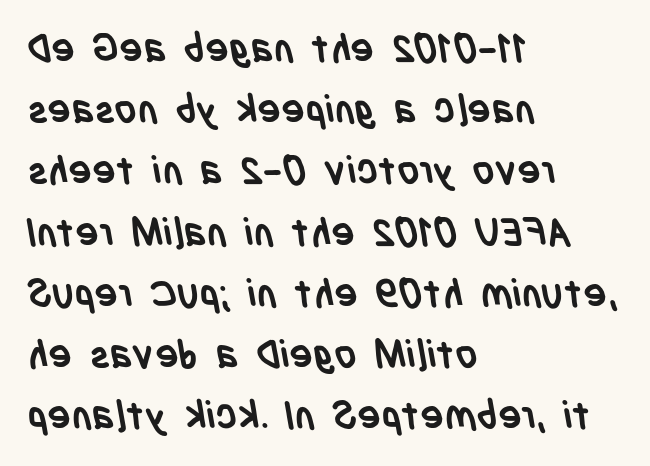
{"serif": "no", "bold": "yes", "weight": "semibold", "width": "condensed", "stroke_contrast": "low", "x_height": "large", "monospaced": "no", "underline": "no", "align": "left", "line_spacing": "normal", "line_spacing_ratio": 1.57, "letter_spacing": "normal", "letter_spacing_em": 0.0, "glyph_px": 39}
